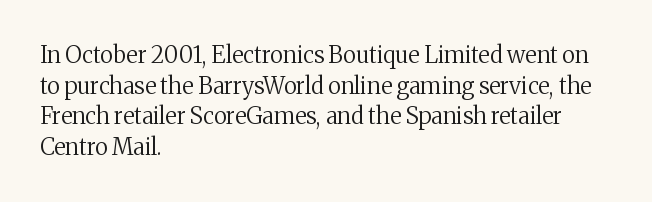
{"italic": "no", "bold": "no", "underline": "no", "align": "left", "line_spacing": "normal", "line_spacing_ratio": 1.33, "letter_spacing": "normal", "letter_spacing_em": 0.0, "glyph_px": 23}
